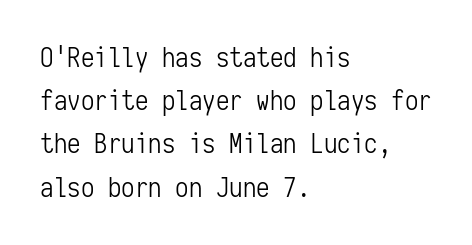
The image shows 27 px text type, upright; set left-aligned, normal line spacing (1.6x), normal letter spacing, not underlined.
